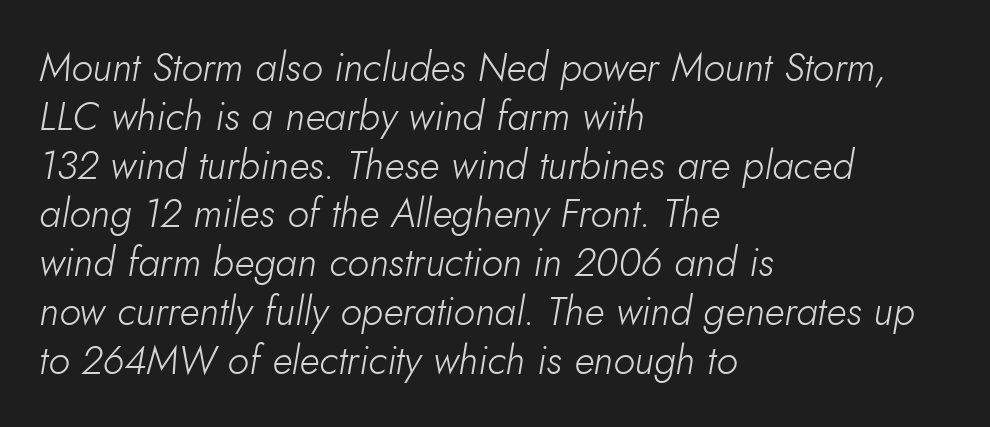
The typeface has the unassuming heft of standard copy or less. The passage shown is typed in a proportional face where columns would drift. When letters slant like this, we call the style italic. The passage is arranged the way most books set body copy — flush left. The letters sit at their default tracking, neither squeezed nor spread.
